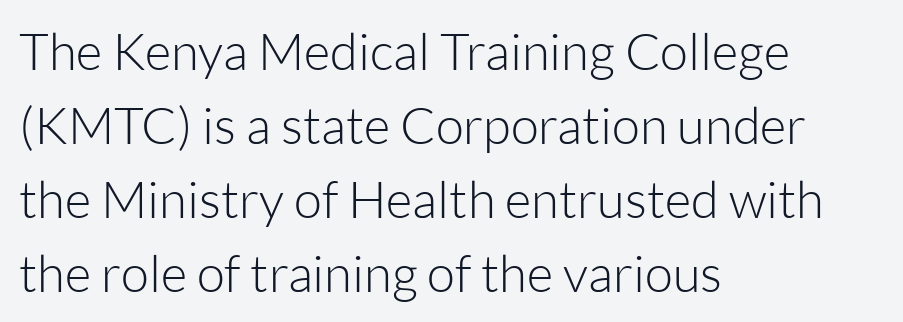
{"serif": "no", "italic": "no", "bold": "no", "weight": "light", "width": "normal", "stroke_contrast": "low", "x_height": "medium", "monospaced": "no", "underline": "no", "align": "left", "line_spacing": "normal", "line_spacing_ratio": 1.45, "letter_spacing": "normal", "letter_spacing_em": 0.0, "glyph_px": 51}
